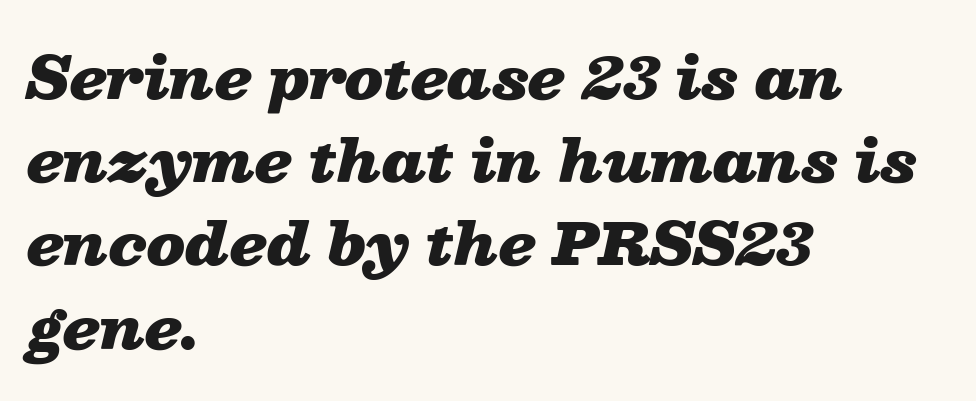
Q: Is the text bold? A: Yes.
Q: Is the text italic (slanted)? A: Yes, it leans right by about 13 degrees.
Q: Is the text underlined? A: No.
Q: How is the paragraph aligned? A: Left-aligned.
Q: Is the spacing between letters normal or unusually wide? A: Normal.
Q: Is the spacing between lines tight, normal or loose? A: Normal.
Q: Width (condensed, normal, or wide)? A: Wide.
Q: Stroke contrast? A: Low.
Q: x-height? A: Medium.
Q: Monospaced? A: No.
